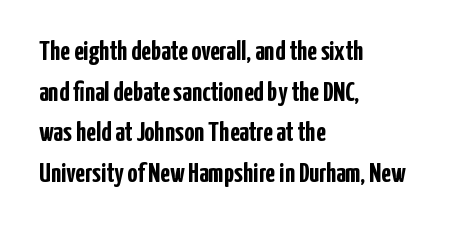
Short note: letters normally spaced. Here the designer chose a conventional face with non-uniform glyph widths. Leading: standard. Every letter is thick-stroked: bold, no question. Italic: no, the glyphs are upright roman.
